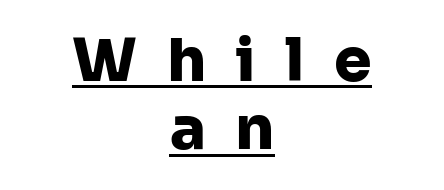
Q: Is the text bold? A: Yes.
Q: Is the text italic (slanted)? A: No, it is upright.
Q: Is the typeface a serif or a sans-serif typeface? A: Sans-serif.
Q: Is the text underlined? A: Yes.
Q: How is the paragraph aligned? A: Centered.
Q: Is the spacing between letters normal or unusually wide? A: Unusually wide.
Q: Is the spacing between lines tight, normal or loose? A: Tight.
Q: Width (condensed, normal, or wide)? A: Normal.
Q: Stroke contrast? A: Low.
Q: x-height? A: Medium.
Q: Monospaced? A: No.
